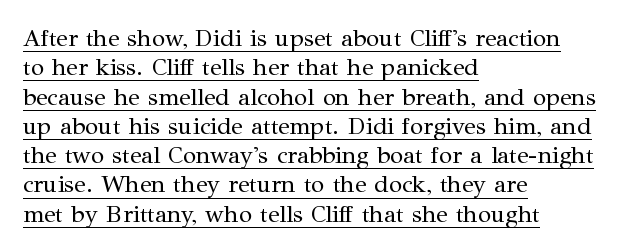
{"italic": "no", "bold": "no", "underline": "yes", "align": "left", "line_spacing_ratio": 1.22, "letter_spacing": "normal", "letter_spacing_em": 0.0, "glyph_px": 24}
